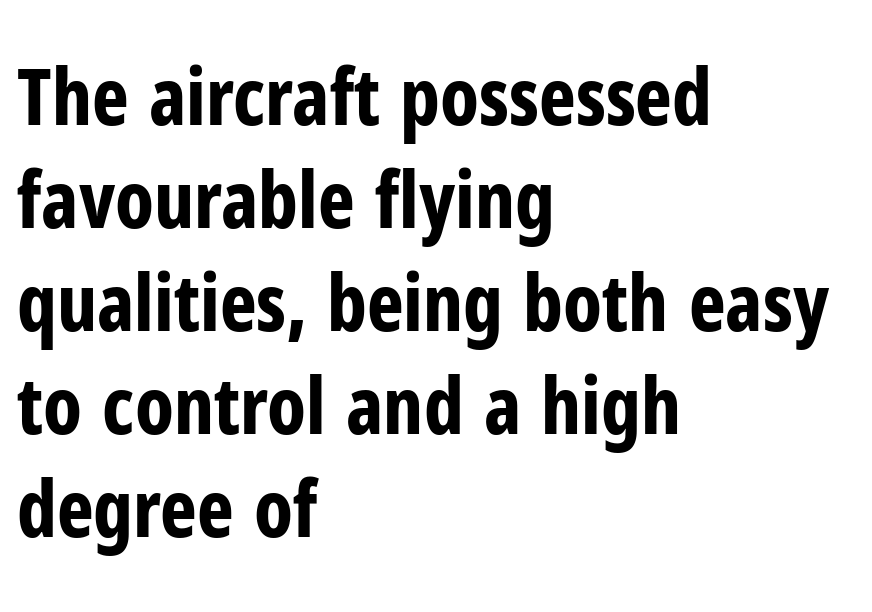
Q: Is the text bold? A: Yes.
Q: Is the text italic (slanted)? A: No, it is upright.
Q: Is the typeface a serif or a sans-serif typeface? A: Sans-serif.
Q: Is the text underlined? A: No.
Q: How is the paragraph aligned? A: Left-aligned.
Q: Is the spacing between letters normal or unusually wide? A: Normal.
Q: Is the spacing between lines tight, normal or loose? A: Normal.
Q: Width (condensed, normal, or wide)? A: Condensed.
Q: Stroke contrast? A: Low.
Q: x-height? A: Medium.
Q: Monospaced? A: No.
